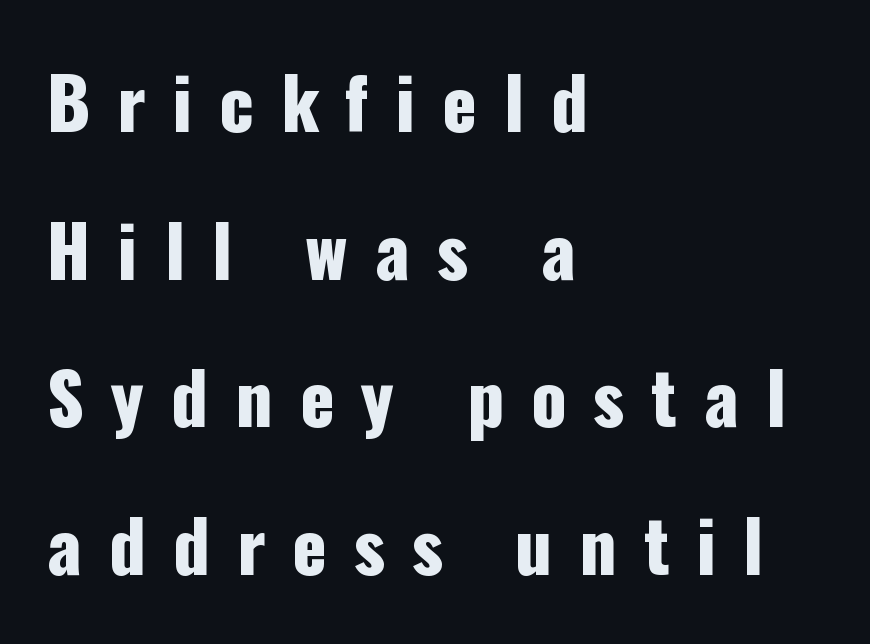
The image shows 71 px condensed sans-serif type, upright; set left-aligned, loose line spacing (2.08x), unusually wide letter spacing (+0.38 em), not underlined; low stroke contrast and a medium x-height.
